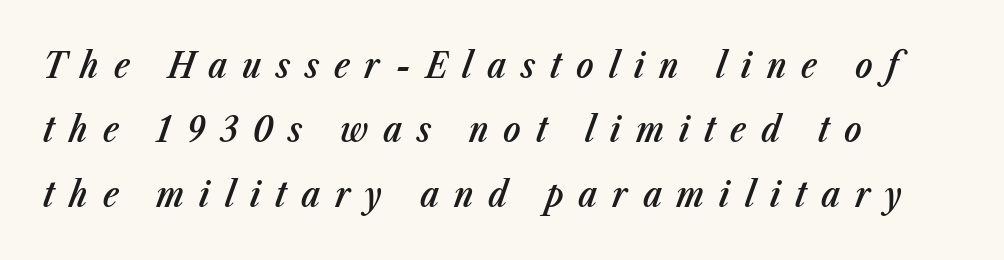
{"italic": "yes", "lean": "right", "slant_degrees": 23, "bold": "semi", "weight": "semibold", "width": "condensed", "stroke_contrast": "low", "x_height": "medium", "monospaced": "no", "underline": "no", "align": "left", "line_spacing_ratio": 1.79, "letter_spacing": "wide", "letter_spacing_em": 0.41, "glyph_px": 36}
